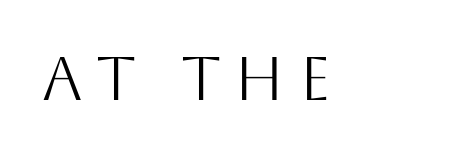
The image shows 62 px light sans-serif type, upright; set unusually wide letter spacing (+0.22 em), not underlined; medium stroke contrast and a large x-height.
